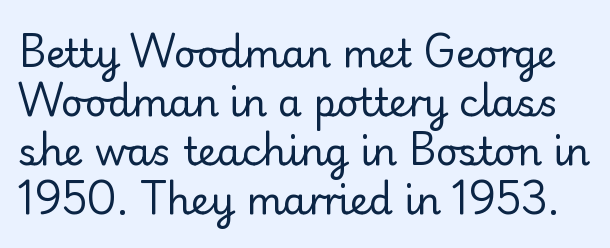
The image shows 38 px regular-weight serif type, upright; set normal line spacing (1.29x), normal letter spacing, not underlined; low stroke contrast and a small x-height.
